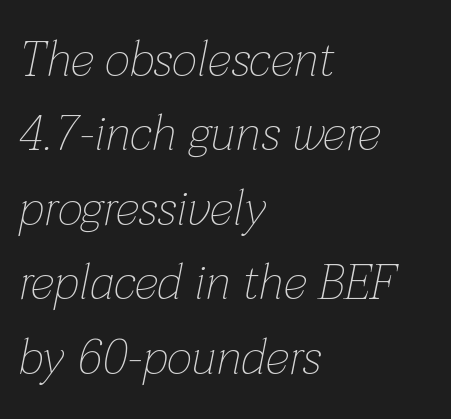
{"italic": "yes", "lean": "right", "slant_degrees": 12, "bold": "no", "weight": "thin", "width": "normal", "stroke_contrast": "low", "x_height": "medium", "monospaced": "no", "underline": "no", "align": "left", "line_spacing": "normal", "line_spacing_ratio": 1.52, "letter_spacing": "normal", "letter_spacing_em": 0.0, "glyph_px": 49}
